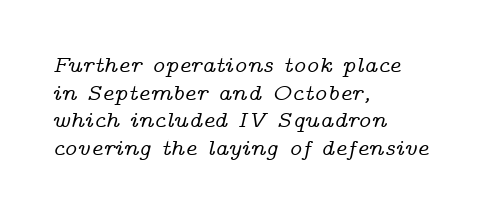
{"italic": "yes", "lean": "right", "slant_degrees": 14, "underline": "no", "align": "left", "line_spacing_ratio": 1.2, "letter_spacing": "normal", "letter_spacing_em": 0.0, "glyph_px": 23}
